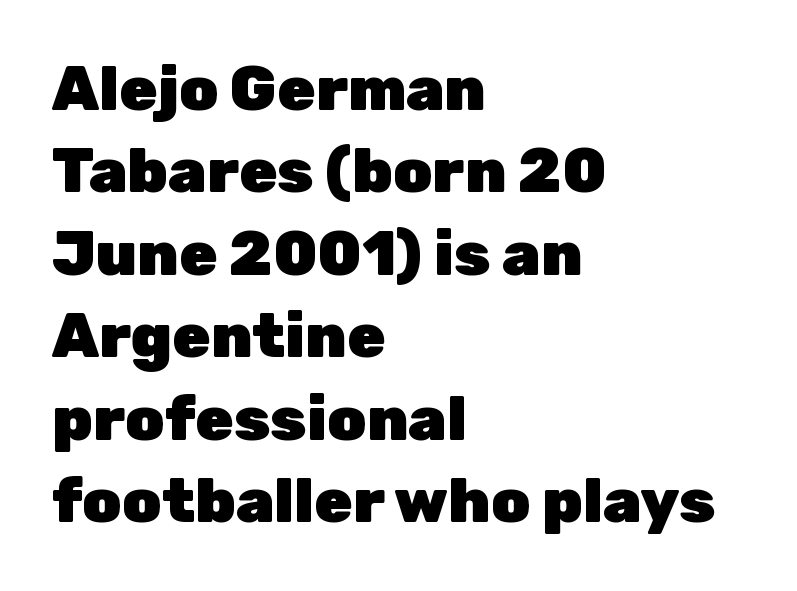
Q: Is the text bold? A: Yes.
Q: Is the text italic (slanted)? A: No, it is upright.
Q: Is the typeface a serif or a sans-serif typeface? A: Sans-serif.
Q: Is the text underlined? A: No.
Q: How is the paragraph aligned? A: Left-aligned.
Q: Is the spacing between letters normal or unusually wide? A: Normal.
Q: Is the spacing between lines tight, normal or loose? A: Normal.
Q: Width (condensed, normal, or wide)? A: Normal.
Q: Stroke contrast? A: Low.
Q: x-height? A: Medium.
Q: Monospaced? A: No.
